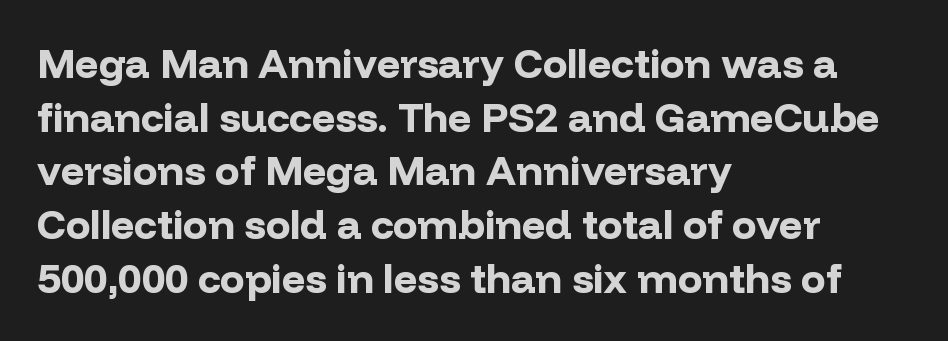
Q: Is the text bold? A: Yes.
Q: Is the text italic (slanted)? A: No, it is upright.
Q: Is the typeface a serif or a sans-serif typeface? A: Sans-serif.
Q: Is the text underlined? A: No.
Q: How is the paragraph aligned? A: Left-aligned.
Q: Is the spacing between letters normal or unusually wide? A: Normal.
Q: Is the spacing between lines tight, normal or loose? A: Normal.
Q: Width (condensed, normal, or wide)? A: Normal.
Q: Stroke contrast? A: Low.
Q: x-height? A: Medium.
Q: Monospaced? A: No.
